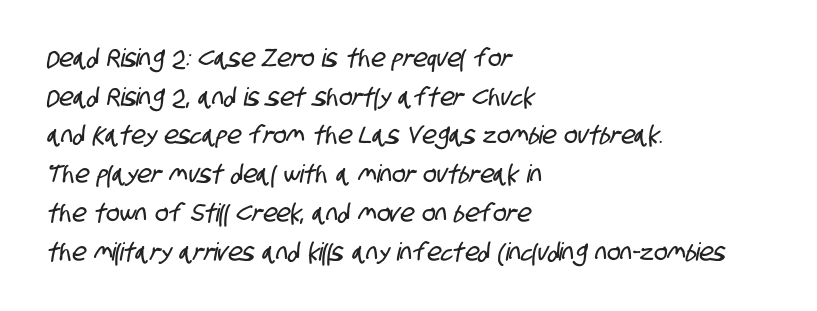
{"underline": "no", "align": "left", "line_spacing": "normal", "line_spacing_ratio": 1.55, "letter_spacing": "normal", "letter_spacing_em": 0.0, "glyph_px": 25}
